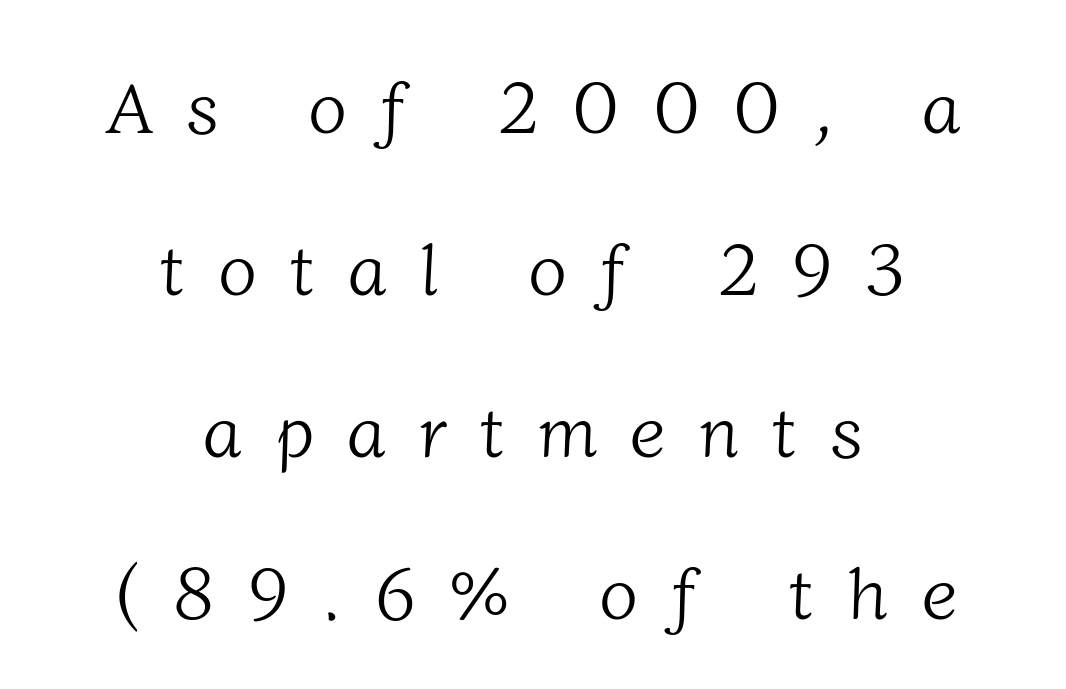
Q: Is the text bold? A: No.
Q: Is the typeface a serif or a sans-serif typeface? A: Serif.
Q: Is the text underlined? A: No.
Q: How is the paragraph aligned? A: Centered.
Q: Is the spacing between letters normal or unusually wide? A: Unusually wide.
Q: Is the spacing between lines tight, normal or loose? A: Loose.
Q: Width (condensed, normal, or wide)? A: Normal.
Q: Stroke contrast? A: Low.
Q: x-height? A: Medium.
Q: Monospaced? A: No.
